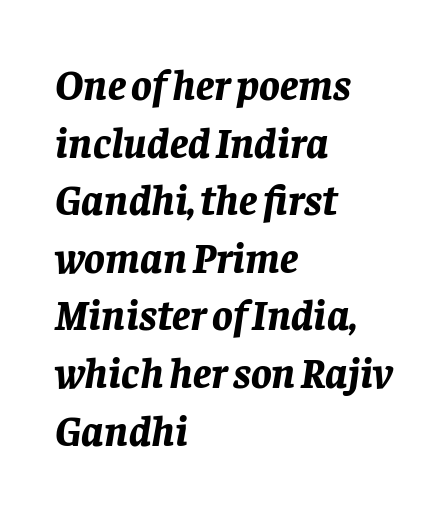
The image shows 43 px bold type, italic (leaning right); set left-aligned, normal line spacing (1.34x), normal letter spacing, not underlined; low stroke contrast and a large x-height.
